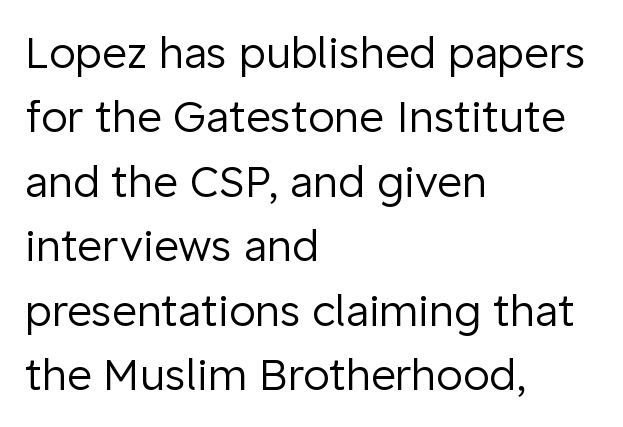
The image shows 43 px regular-weight sans-serif type, upright; set left-aligned, normal line spacing (1.5x), normal letter spacing, not underlined; low stroke contrast and a medium x-height.
